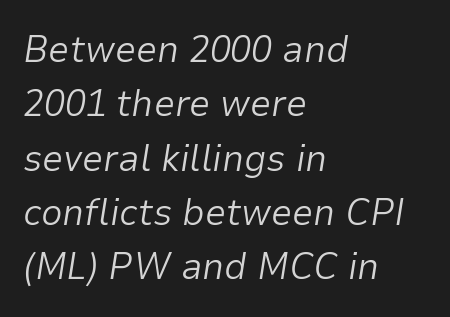
Letter spacing: default. When letters slant like this, we call the style italic. In CSS terms this would be text-align: left. The baseline area is clear. Honestly, the row spacing looks completely unremarkable. A typesetter would call this proportional, since set widths differ per character.
